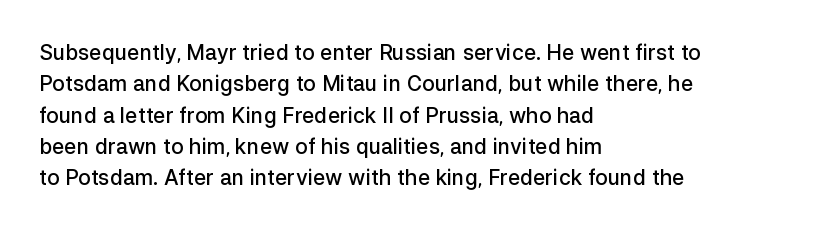
Q: Is the text bold? A: Semi-bold.
Q: Is the text italic (slanted)? A: No, it is upright.
Q: Is the text underlined? A: No.
Q: How is the paragraph aligned? A: Left-aligned.
Q: Is the spacing between letters normal or unusually wide? A: Normal.
Q: Is the spacing between lines tight, normal or loose? A: Normal.
